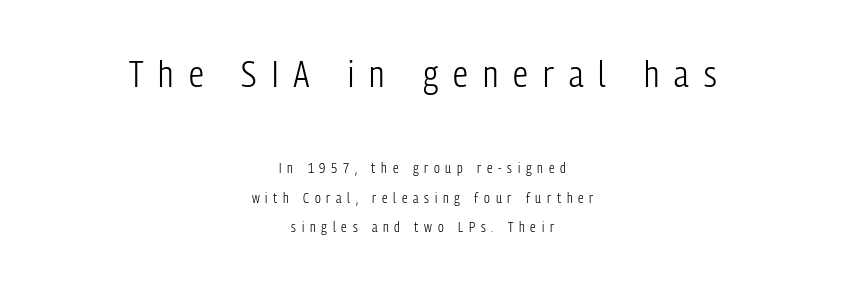
The image shows 37 px light, condensed sans-serif type, upright; set centered, loose line spacing (2.12x), unusually wide letter spacing (+0.41 em), not underlined; the first (top) block is 2.64x larger; low stroke contrast and a medium x-height.
